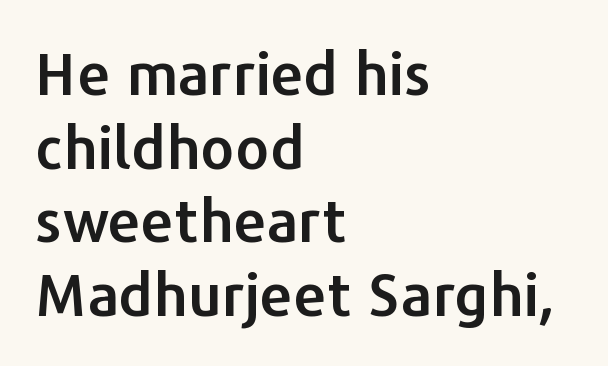
The image shows 59 px sans-serif type, upright; set left-aligned, normal line spacing (1.25x), normal letter spacing, not underlined; low stroke contrast and a medium x-height.
